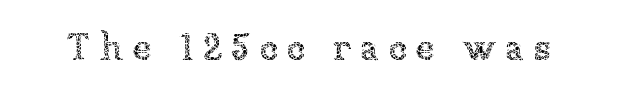
Q: Is the text bold? A: No.
Q: Is the text italic (slanted)? A: No, it is upright.
Q: Is the text underlined? A: No.
Q: Is the spacing between letters normal or unusually wide? A: Unusually wide.
Q: Width (condensed, normal, or wide)? A: Normal.
Q: Stroke contrast? A: Low.
Q: x-height? A: Medium.
Q: Monospaced? A: No.
